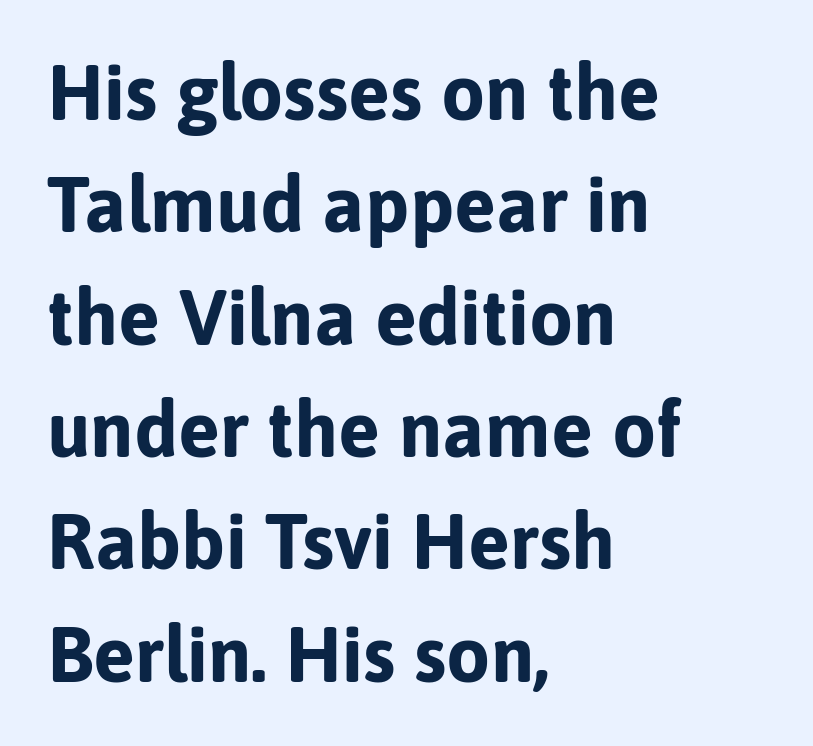
Serifs: no, the terminals of the letterforms are clean. Quick note: interline space is typical. Character widths vary here, with narrow letters taking less room than wide ones. This sample is left-justified, so line endings fall wherever the words run out. How heavy is the stroke? Heavy — this is a bold.
